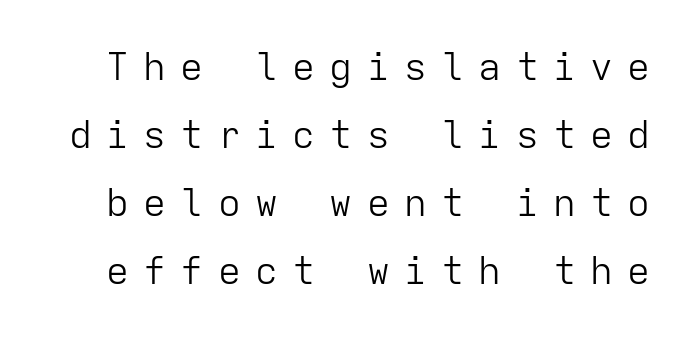
Q: Is the text bold? A: No.
Q: Is the text italic (slanted)? A: No, it is upright.
Q: Is the typeface a serif or a sans-serif typeface? A: Sans-serif.
Q: Is the text underlined? A: No.
Q: Is the spacing between letters normal or unusually wide? A: Unusually wide.
Q: Width (condensed, normal, or wide)? A: Normal.
Q: Stroke contrast? A: Low.
Q: x-height? A: Medium.
Q: Monospaced? A: Yes.
